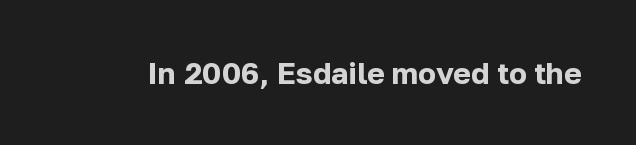
Q: Is the text bold? A: Yes.
Q: Is the text italic (slanted)? A: No, it is upright.
Q: Is the typeface a serif or a sans-serif typeface? A: Sans-serif.
Q: Is the text underlined? A: No.
Q: Is the spacing between letters normal or unusually wide? A: Normal.
Q: Width (condensed, normal, or wide)? A: Normal.
Q: Stroke contrast? A: Low.
Q: x-height? A: Medium.
Q: Monospaced? A: No.
